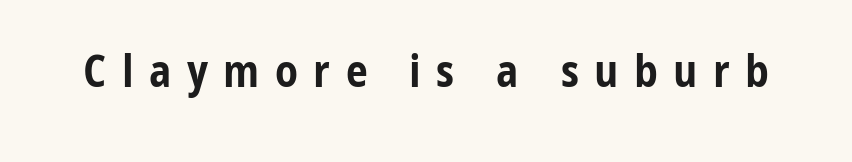
The image shows 44 px bold, condensed sans-serif type, upright; set unusually wide letter spacing (+0.35 em), not underlined; low stroke contrast and a medium x-height.
